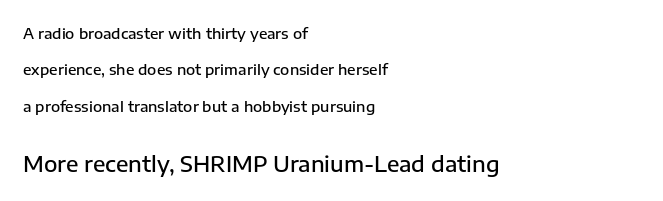
Between these two stacked blocks, the lower one wins on size. Look at the stroke-to-counter ratio: somewhat heavy, a semibold. The paragraph shown leans on its left margin. The face used here is rendered with its standard letterfit. The glyphs are unaccompanied by any horizontal stroke below them. If you drew a line through each stem, it would be perfectly vertical.
